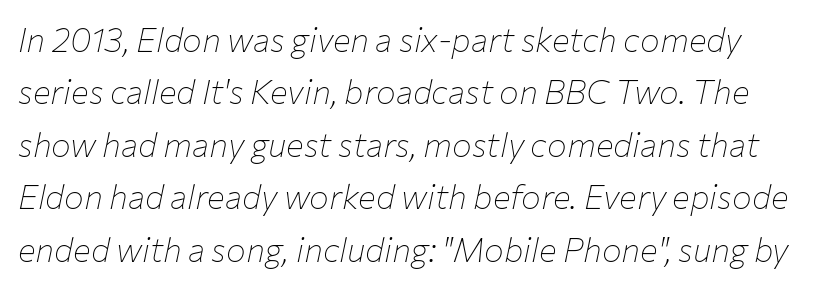
The image shows 33 px thin type, italic (leaning right); set normal line spacing (1.59x), normal letter spacing, not underlined; low stroke contrast and a medium x-height.
